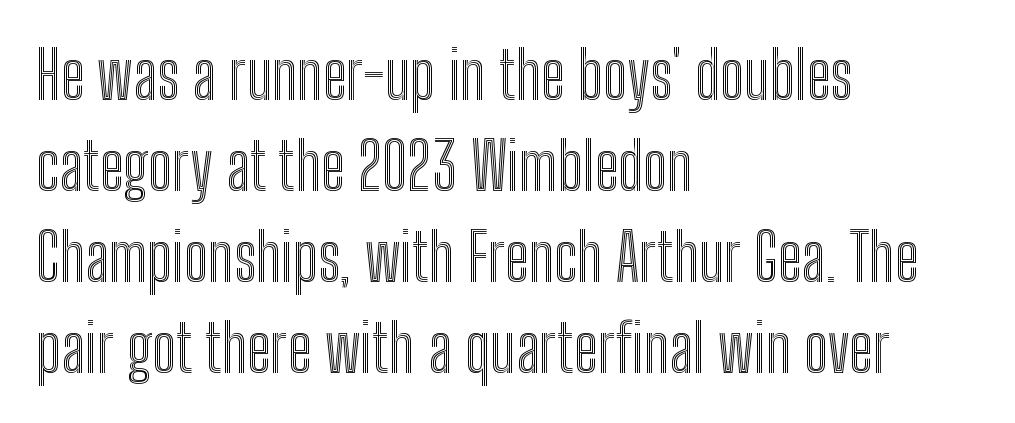
Q: Is the text italic (slanted)? A: No, it is upright.
Q: Is the text underlined? A: No.
Q: How is the paragraph aligned? A: Left-aligned.
Q: Is the spacing between letters normal or unusually wide? A: Normal.
Q: Is the spacing between lines tight, normal or loose? A: Normal.
Q: Width (condensed, normal, or wide)? A: Condensed.
Q: x-height? A: Medium.
Q: Monospaced? A: No.
